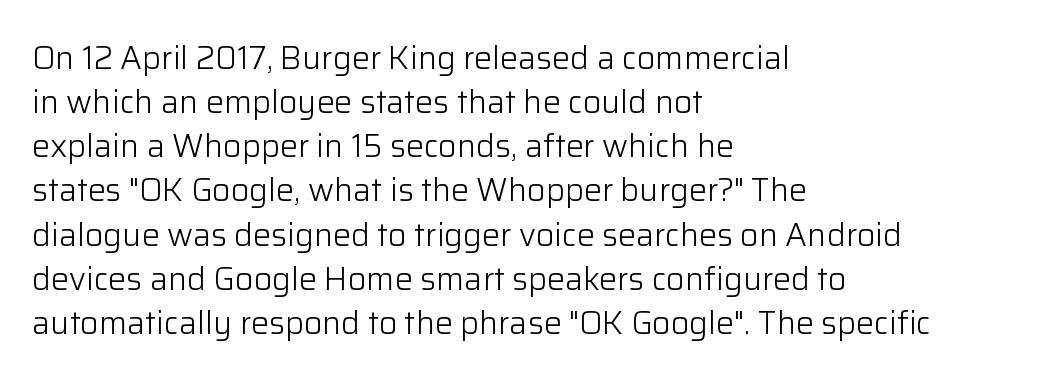
{"serif": "no", "italic": "no", "bold": "no", "weight": "light", "width": "normal", "stroke_contrast": "low", "x_height": "medium", "monospaced": "no", "underline": "no", "align": "left", "line_spacing": "normal", "line_spacing_ratio": 1.38, "letter_spacing": "normal", "letter_spacing_em": 0.0, "glyph_px": 32}
